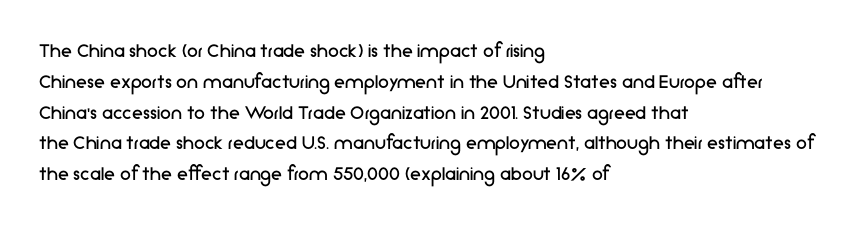
The image shows 22 px text type, upright; set left-aligned, normal line spacing (1.4x), normal letter spacing, not underlined.
